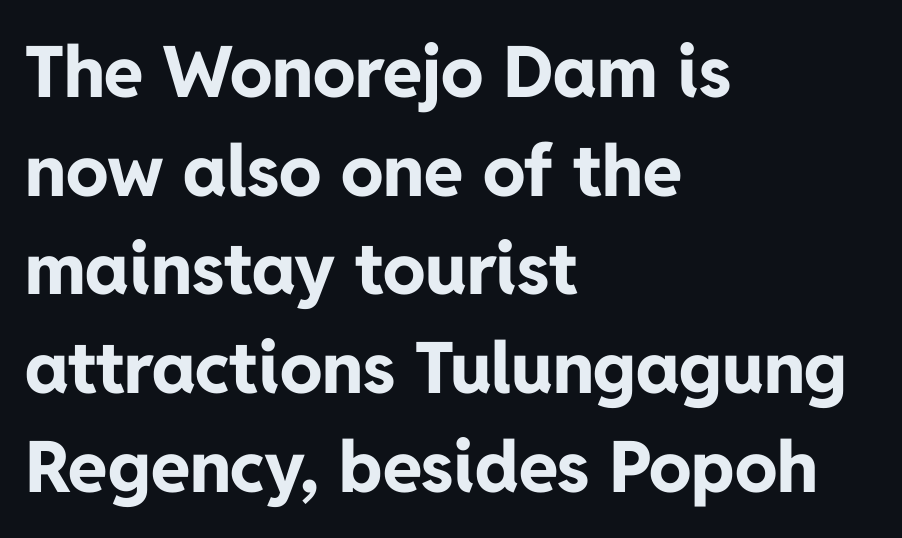
{"serif": "no", "italic": "no", "bold": "yes", "weight": "bold", "width": "normal", "stroke_contrast": "low", "x_height": "medium", "monospaced": "no", "underline": "no", "align": "left", "line_spacing": "normal", "line_spacing_ratio": 1.39, "letter_spacing": "normal", "letter_spacing_em": 0.0, "glyph_px": 71}
